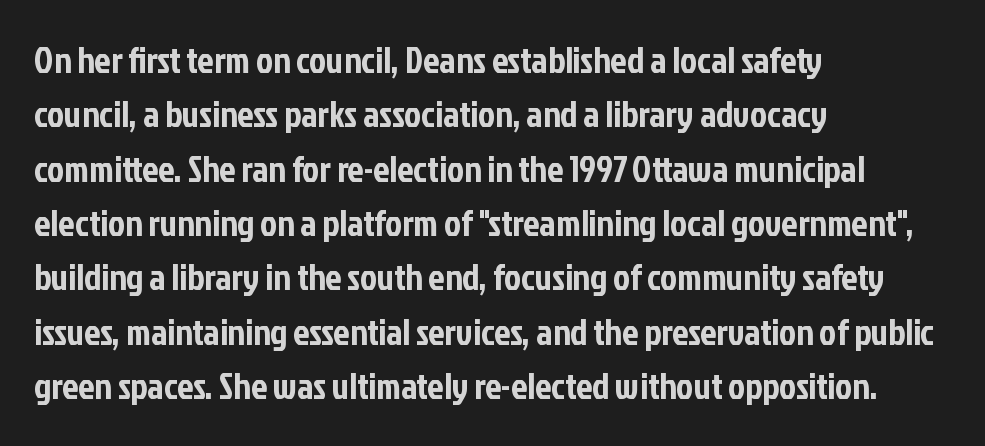
Visually the block forms a straight wall on the left and a jagged coastline on the right. The strip under each line holds only bare page. Posture: straight, roman, zero tilt. Font category for this specimen: sans-serif.
